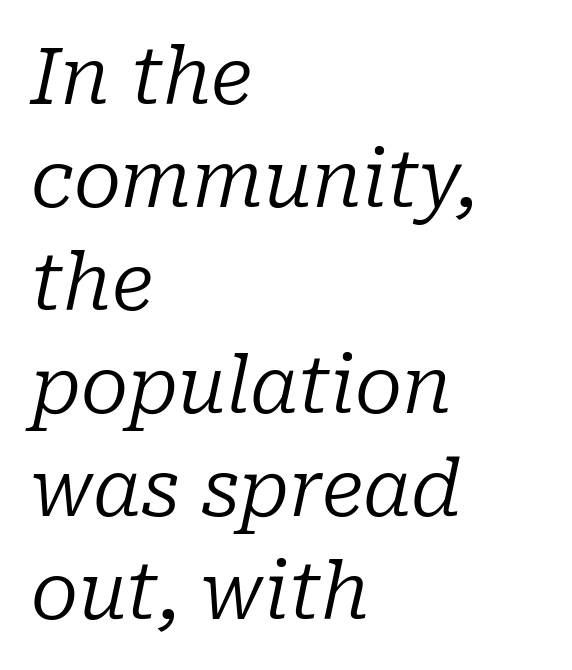
The image shows 78 px regular-weight serif type, italic (leaning right); set left-aligned, normal line spacing (1.32x), normal letter spacing, not underlined; low stroke contrast and a medium x-height.
